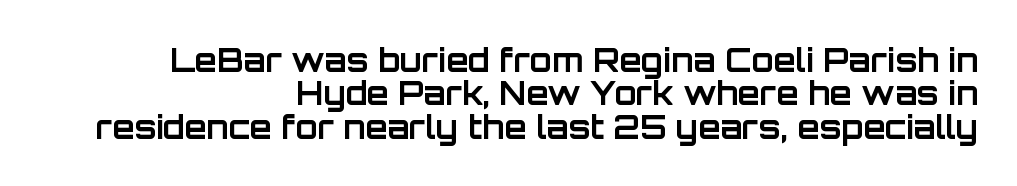
{"serif": "no", "italic": "no", "bold": "yes", "weight": "bold", "width": "normal", "stroke_contrast": "low", "x_height": "large", "monospaced": "no", "underline": "no", "align": "right", "line_spacing": "tight", "line_spacing_ratio": 1.04, "letter_spacing": "normal", "letter_spacing_em": 0.0, "glyph_px": 32}
